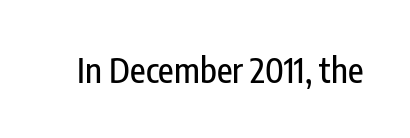
Here the designer chose a conventional face with non-uniform glyph widths. Descenders hang freely into open space. Spacing between characters is what you'd get straight out of the box. Every stem runs plumb, perpendicular to the baseline.
